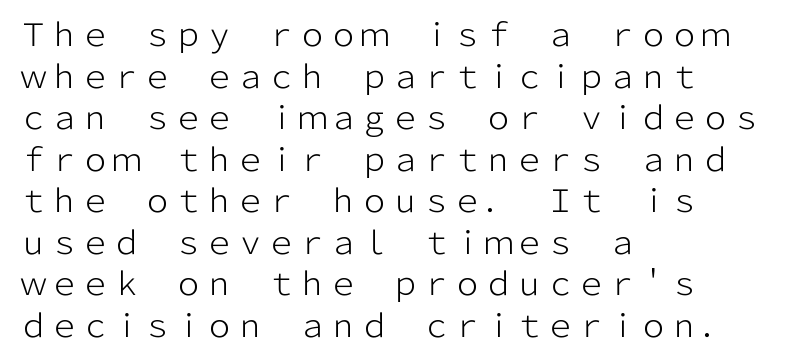
The type is set solid horizontally, with unmodified tracking. Weight: regular or lighter. A student would call this left alignment; a typographer would say flush left, rag right. Observe the absence of serifs on each vertical stroke in this sample. Ordinary non-slanted type is in use. The letters advance in unequal steps, a hallmark of proportional type.
